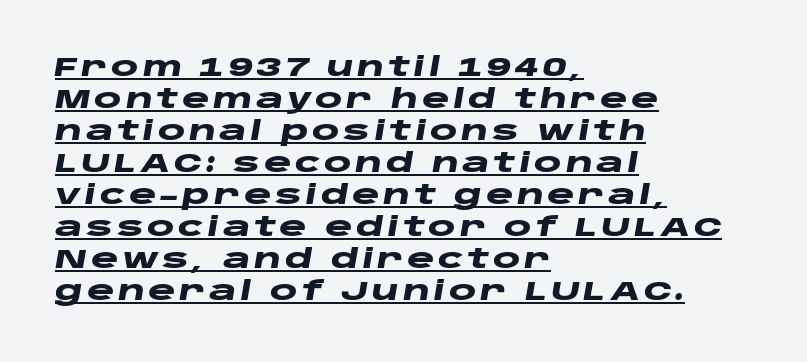
The image shows 26 px bold type, italic (leaning right); set left-aligned, line spacing 1.23x, underlined.
